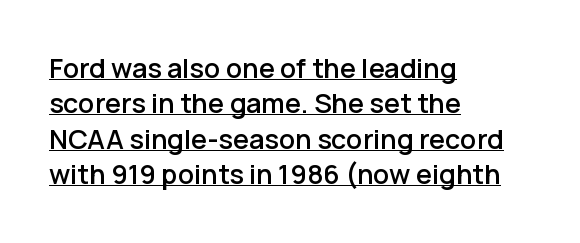
The image shows 27 px text type, upright; set left-aligned, normal line spacing (1.31x), normal letter spacing, underlined.
